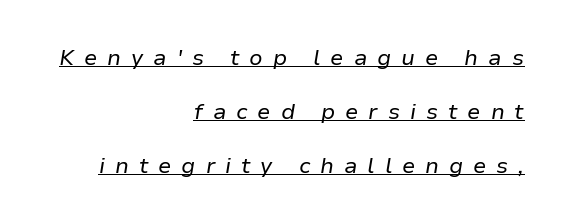
Q: Is the text bold? A: No.
Q: Is the text italic (slanted)? A: Yes, it leans right by about 9 degrees.
Q: Is the text underlined? A: Yes.
Q: How is the paragraph aligned? A: Right-aligned.
Q: Is the spacing between letters normal or unusually wide? A: Unusually wide.
Q: Is the spacing between lines tight, normal or loose? A: Loose.
